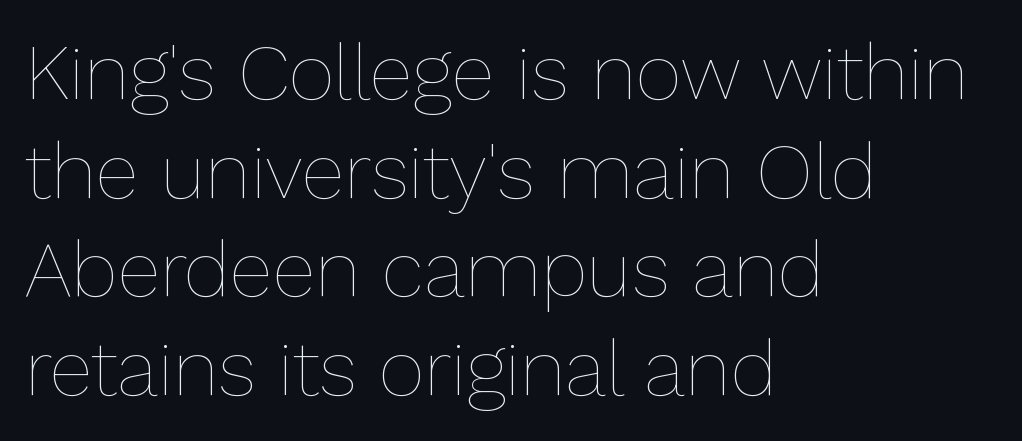
{"italic": "no", "bold": "no", "weight": "thin", "width": "normal", "stroke_contrast": "low", "x_height": "medium", "monospaced": "no", "underline": "no", "align": "left", "line_spacing": "normal", "line_spacing_ratio": 1.25, "letter_spacing": "normal", "letter_spacing_em": 0.0, "glyph_px": 79}
